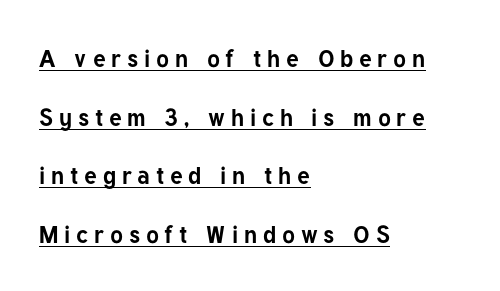
Q: Is the text bold? A: Yes.
Q: Is the text italic (slanted)? A: No, it is upright.
Q: Is the text underlined? A: Yes.
Q: How is the paragraph aligned? A: Left-aligned.
Q: Is the spacing between letters normal or unusually wide? A: Unusually wide.
Q: Is the spacing between lines tight, normal or loose? A: Loose.
